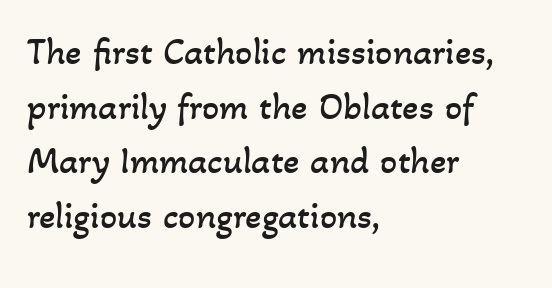
Compared with a typical body face, this is equally light or lighter still. Do the characters align in a grid? No, the font is proportional. Observe the ordinary spacing: letters are neighbours, not strangers. The space beneath each line is pristine and unruled. Each line starts at the same left margin while the right side varies. In terms of leading, this rendering sits right in the middle.
